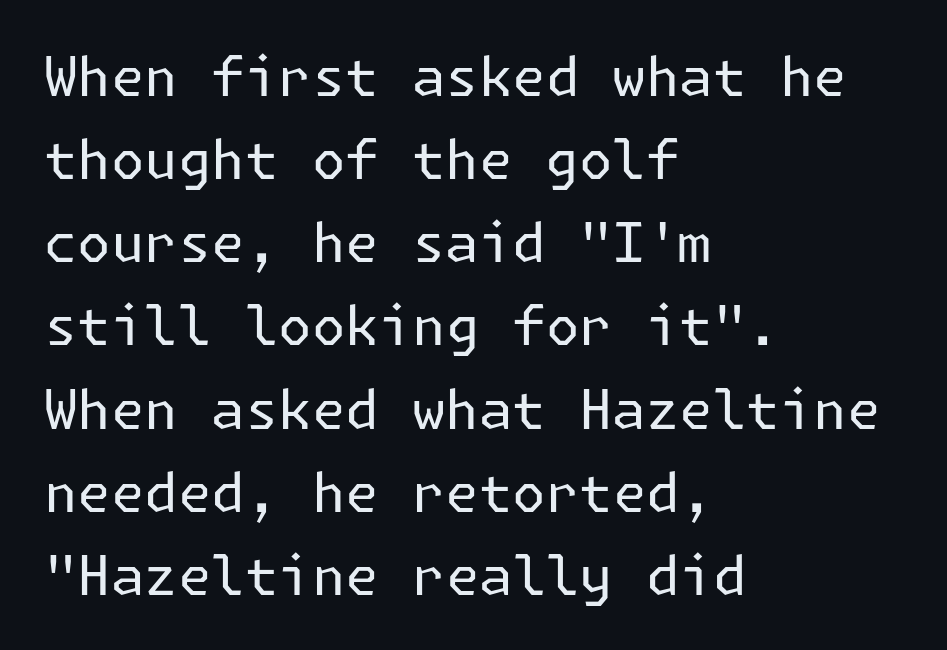
The image shows 54 px regular-weight sans-serif type, upright; set left-aligned, normal line spacing (1.54x), normal letter spacing, not underlined; low stroke contrast and a medium x-height.
